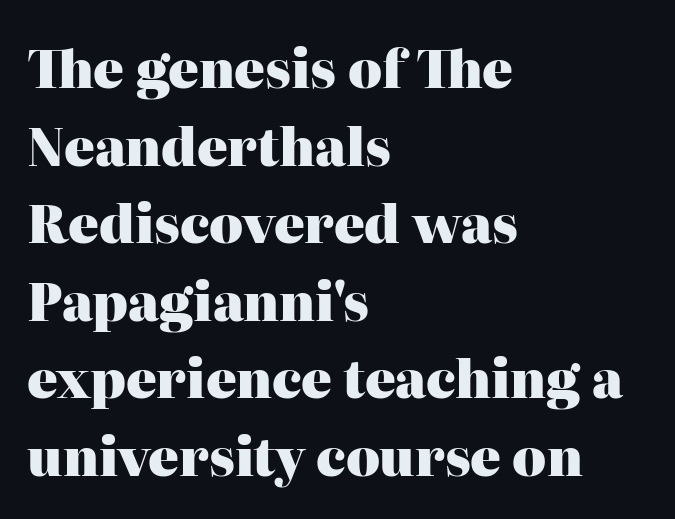
{"serif": "yes", "italic": "no", "bold": "yes", "weight": "heavy", "width": "normal", "stroke_contrast": "high", "x_height": "medium", "monospaced": "no", "underline": "no", "align": "left", "line_spacing": "normal", "line_spacing_ratio": 1.52, "letter_spacing": "normal", "letter_spacing_em": 0.0, "glyph_px": 51}
